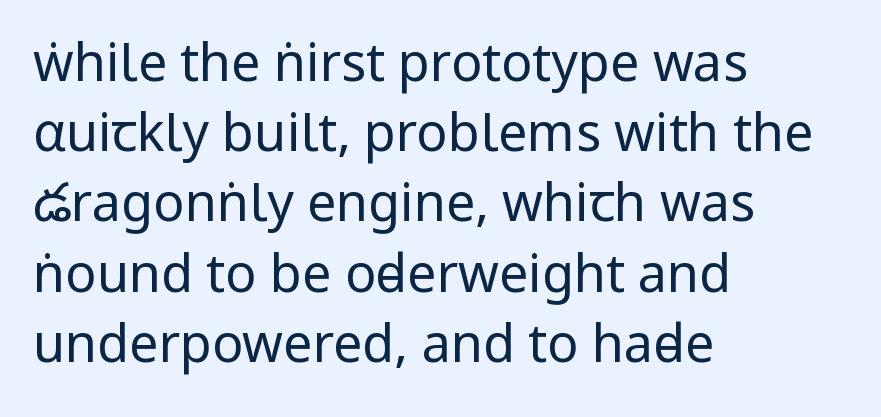
{"serif": "no", "italic": "no", "bold": "no", "weight": "regular", "width": "condensed", "stroke_contrast": "low", "x_height": "large", "monospaced": "no", "underline": "no", "align": "left", "line_spacing": "normal", "line_spacing_ratio": 1.35, "letter_spacing": "normal", "letter_spacing_em": 0.0, "glyph_px": 52}
